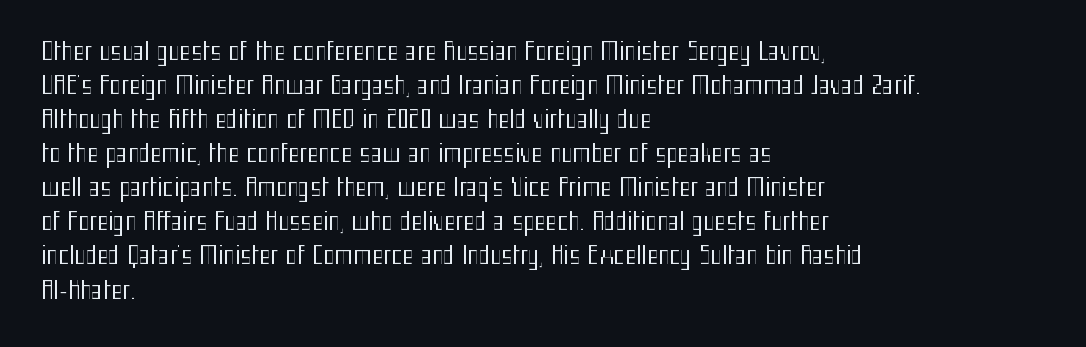
{"italic": "no", "bold": "no", "underline": "no", "align": "left", "line_spacing": "normal", "line_spacing_ratio": 1.42, "letter_spacing": "normal", "letter_spacing_em": 0.0, "glyph_px": 24}
